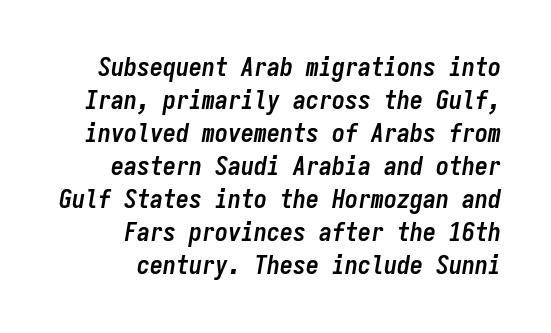
Q: Is the text bold? A: Yes.
Q: Is the text italic (slanted)? A: Yes, it leans right by about 9 degrees.
Q: Is the text underlined? A: No.
Q: How is the paragraph aligned? A: Right-aligned.
Q: Is the spacing between letters normal or unusually wide? A: Normal.
Q: Is the spacing between lines tight, normal or loose? A: Normal.
